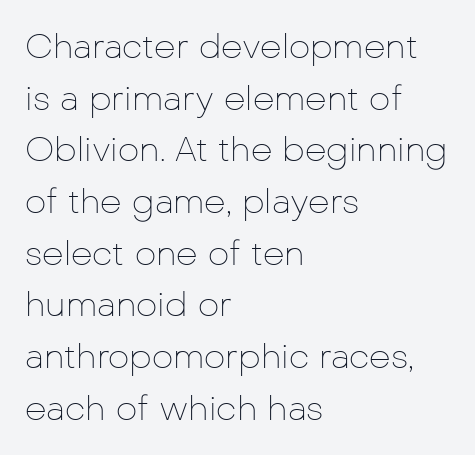
Q: Is the text bold? A: No.
Q: Is the text italic (slanted)? A: No, it is upright.
Q: Is the typeface a serif or a sans-serif typeface? A: Sans-serif.
Q: Is the text underlined? A: No.
Q: How is the paragraph aligned? A: Left-aligned.
Q: Is the spacing between letters normal or unusually wide? A: Normal.
Q: Is the spacing between lines tight, normal or loose? A: Normal.
Q: Width (condensed, normal, or wide)? A: Normal.
Q: Stroke contrast? A: Low.
Q: x-height? A: Medium.
Q: Monospaced? A: No.
